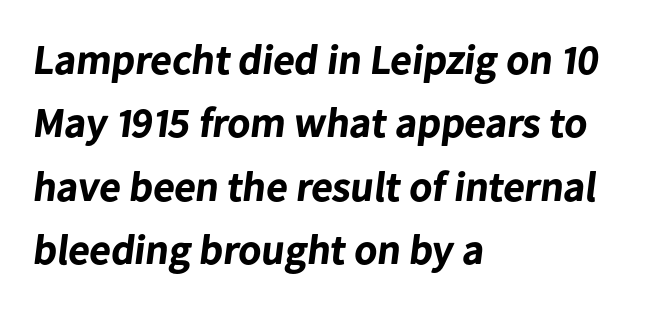
If you measured baseline to baseline, you'd find a middling distance. Standard letterfit; no display-style spreading of the glyphs. The lines in this sample share a left origin and differ only in where they stop. The strokes are fattened all the way to bold. The type family on display is of the sans-serif kind.
